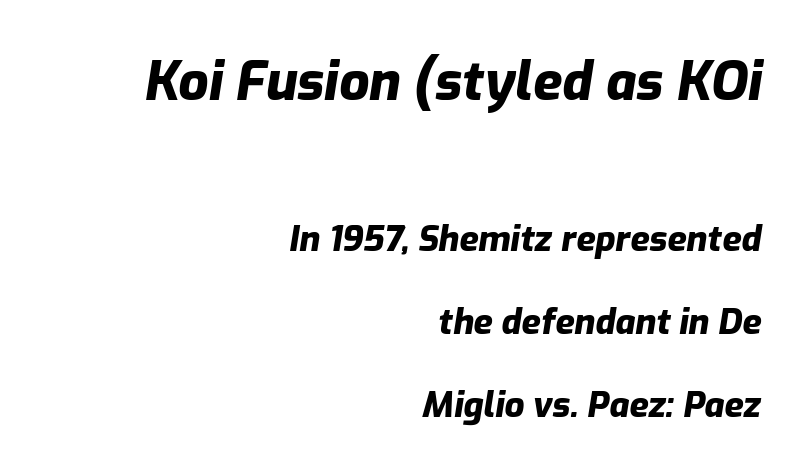
Q: Is the text bold? A: Yes.
Q: Is the text italic (slanted)? A: Yes, it leans right by about 9 degrees.
Q: Is the text underlined? A: No.
Q: How is the paragraph aligned? A: Right-aligned.
Q: Is the spacing between letters normal or unusually wide? A: Normal.
Q: Is the spacing between lines tight, normal or loose? A: Loose.
Q: Which block of text is set in a larger size, the first (top) or the second (bottom)? A: The first (top) one.
Q: Width (condensed, normal, or wide)? A: Normal.
Q: Stroke contrast? A: Low.
Q: x-height? A: Medium.
Q: Monospaced? A: No.
